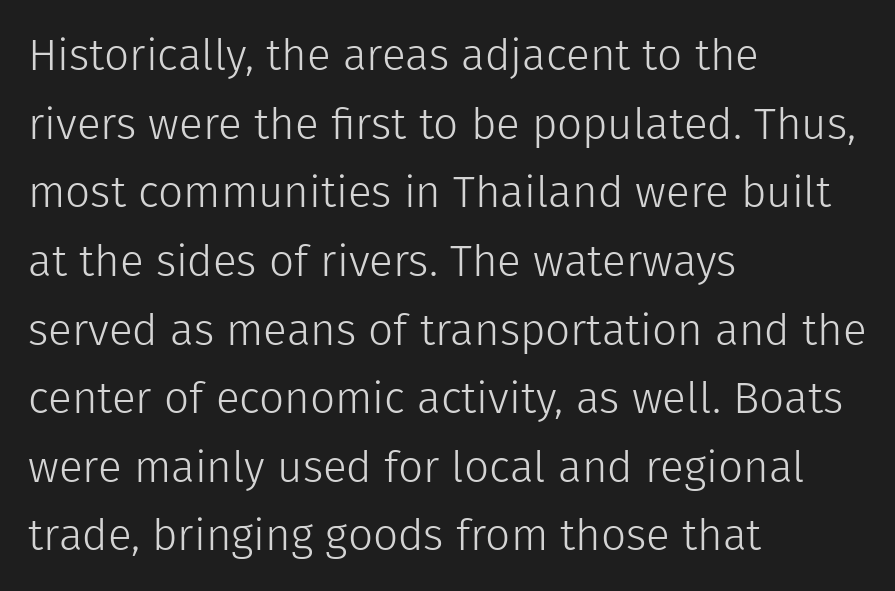
Q: Is the text bold? A: No.
Q: Is the text italic (slanted)? A: No, it is upright.
Q: Is the typeface a serif or a sans-serif typeface? A: Sans-serif.
Q: Is the text underlined? A: No.
Q: How is the paragraph aligned? A: Left-aligned.
Q: Is the spacing between letters normal or unusually wide? A: Normal.
Q: Is the spacing between lines tight, normal or loose? A: Normal.
Q: Width (condensed, normal, or wide)? A: Normal.
Q: Stroke contrast? A: Low.
Q: x-height? A: Medium.
Q: Monospaced? A: No.
